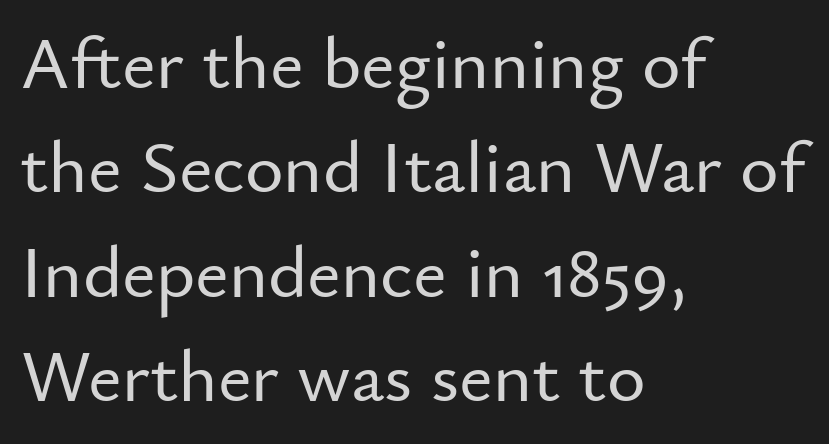
Q: Is the text italic (slanted)? A: No, it is upright.
Q: Is the typeface a serif or a sans-serif typeface? A: Sans-serif.
Q: Is the text underlined? A: No.
Q: How is the paragraph aligned? A: Left-aligned.
Q: Is the spacing between letters normal or unusually wide? A: Normal.
Q: Is the spacing between lines tight, normal or loose? A: Normal.
Q: Width (condensed, normal, or wide)? A: Normal.
Q: Stroke contrast? A: Low.
Q: x-height? A: Small.
Q: Monospaced? A: No.
